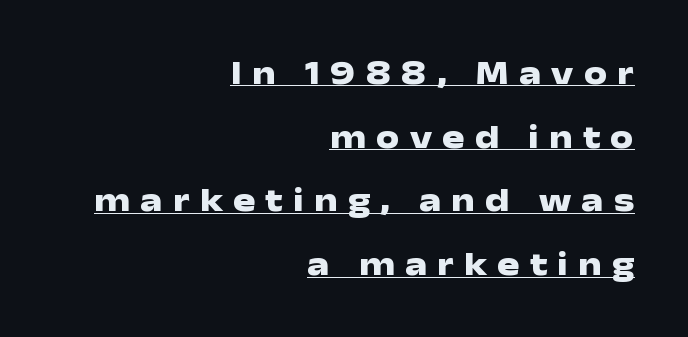
The image shows 33 px heavy, wide sans-serif type, upright; set right-aligned, loose line spacing (1.93x), unusually wide letter spacing (+0.31 em), underlined; low stroke contrast and a medium x-height.
